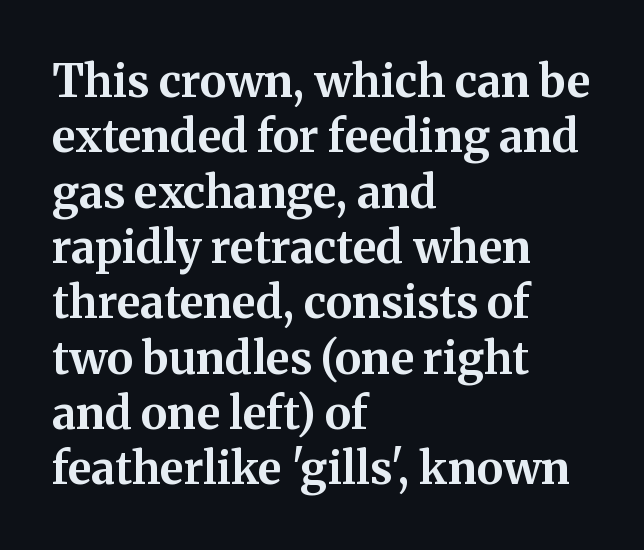
Letter spacing: default. The face used here has the dense, thick strokes of a bold. Examine the stroke ends and you'll spot serifs. These lines are rendered in a variable-pitch font. Does the copy run flush right? No — it runs flush left.
